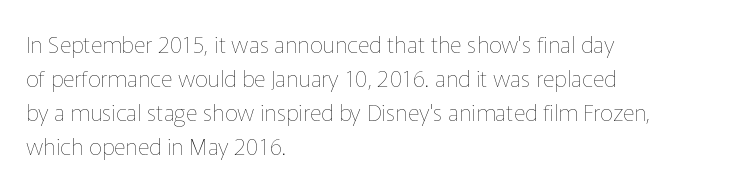
Q: Is the text bold? A: No.
Q: Is the text italic (slanted)? A: No, it is upright.
Q: Is the text underlined? A: No.
Q: How is the paragraph aligned? A: Left-aligned.
Q: Is the spacing between letters normal or unusually wide? A: Normal.
Q: Is the spacing between lines tight, normal or loose? A: Normal.
